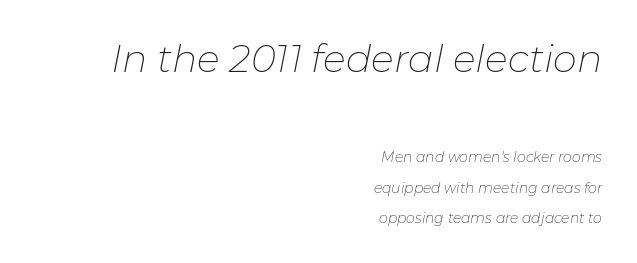
Q: Is the text bold? A: No.
Q: Is the text italic (slanted)? A: Yes, it leans right by about 11 degrees.
Q: Is the text underlined? A: No.
Q: How is the paragraph aligned? A: Right-aligned.
Q: Is the spacing between letters normal or unusually wide? A: Normal.
Q: Is the spacing between lines tight, normal or loose? A: Loose.
Q: Which block of text is set in a larger size, the first (top) or the second (bottom)? A: The first (top) one.
Q: Width (condensed, normal, or wide)? A: Normal.
Q: Stroke contrast? A: Low.
Q: x-height? A: Medium.
Q: Monospaced? A: No.
